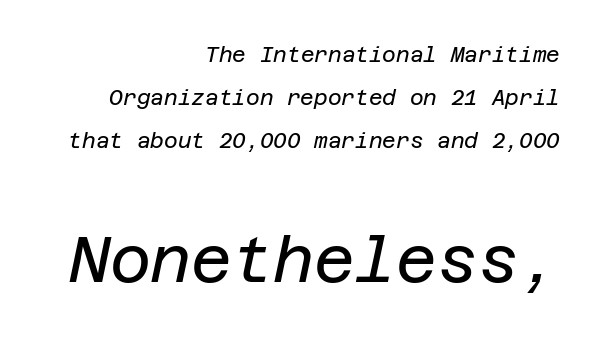
Q: Is the text bold? A: No.
Q: Is the text italic (slanted)? A: Yes, it leans right by about 12 degrees.
Q: Is the text underlined? A: No.
Q: How is the paragraph aligned? A: Right-aligned.
Q: Is the spacing between letters normal or unusually wide? A: Normal.
Q: Is the spacing between lines tight, normal or loose? A: Loose.
Q: Which block of text is set in a larger size, the first (top) or the second (bottom)? A: The second (bottom) one.
Q: Width (condensed, normal, or wide)? A: Normal.
Q: Stroke contrast? A: Low.
Q: x-height? A: Large.
